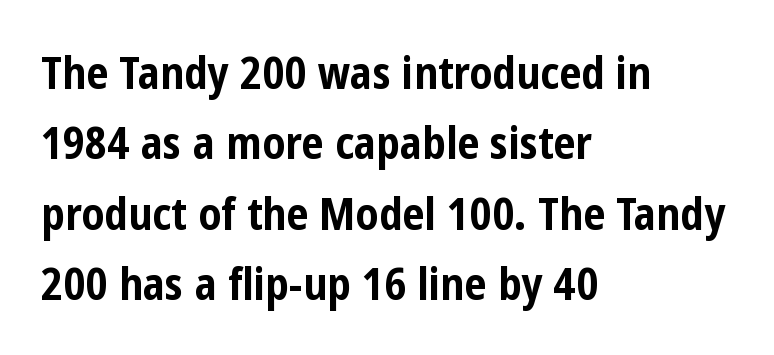
{"serif": "no", "italic": "no", "bold": "yes", "weight": "bold", "width": "condensed", "stroke_contrast": "low", "x_height": "medium", "monospaced": "no", "underline": "no", "align": "left", "line_spacing": "normal", "line_spacing_ratio": 1.6, "letter_spacing": "normal", "letter_spacing_em": 0.0, "glyph_px": 44}
